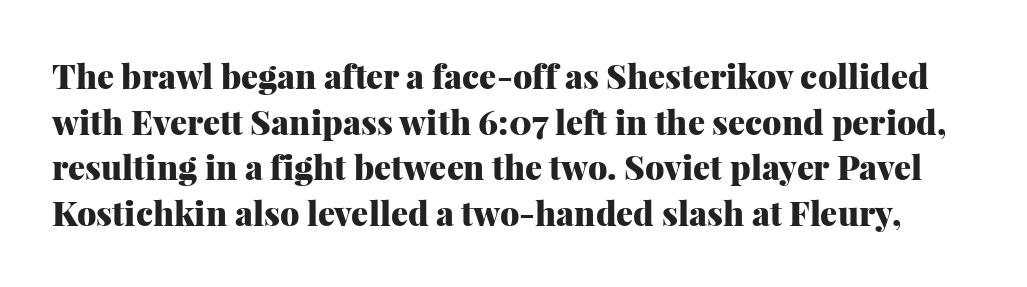
Q: Is the text bold? A: Yes.
Q: Is the text italic (slanted)? A: No, it is upright.
Q: Is the typeface a serif or a sans-serif typeface? A: Serif.
Q: Is the text underlined? A: No.
Q: Is the spacing between letters normal or unusually wide? A: Normal.
Q: Is the spacing between lines tight, normal or loose? A: Normal.
Q: Width (condensed, normal, or wide)? A: Normal.
Q: Stroke contrast? A: Medium.
Q: x-height? A: Medium.
Q: Monospaced? A: No.
